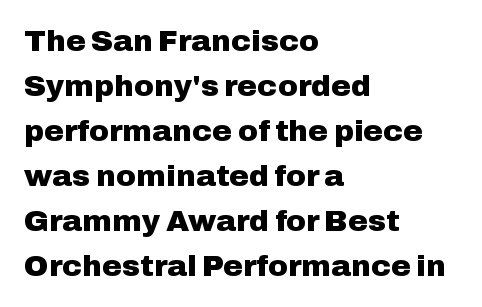
Weight: bold. Tracking value appears to be zero — textbook default spacing. Posture: upright roman. Just letters on the line, the space beneath them empty. The letters advance in unequal steps, a hallmark of proportional type. The rendering anchors every line to the left-hand side.
